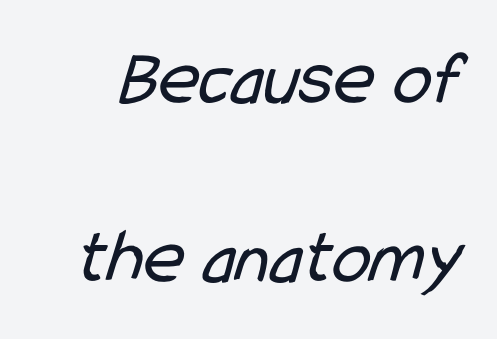
Q: Is the text bold? A: No.
Q: Is the typeface a serif or a sans-serif typeface? A: Sans-serif.
Q: Is the text underlined? A: No.
Q: Is the spacing between letters normal or unusually wide? A: Normal.
Q: Is the spacing between lines tight, normal or loose? A: Loose.
Q: Width (condensed, normal, or wide)? A: Condensed.
Q: Stroke contrast? A: Low.
Q: x-height? A: Medium.
Q: Monospaced? A: No.
